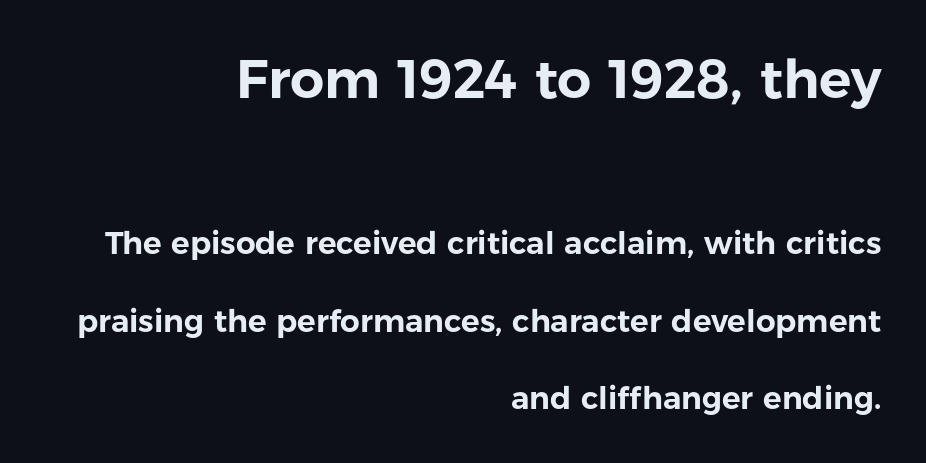
The image shows 54 px sans-serif type, upright; set right-aligned, loose line spacing (2.5x), normal letter spacing, not underlined; the first (top) block is 1.74x larger; low stroke contrast and a medium x-height.
